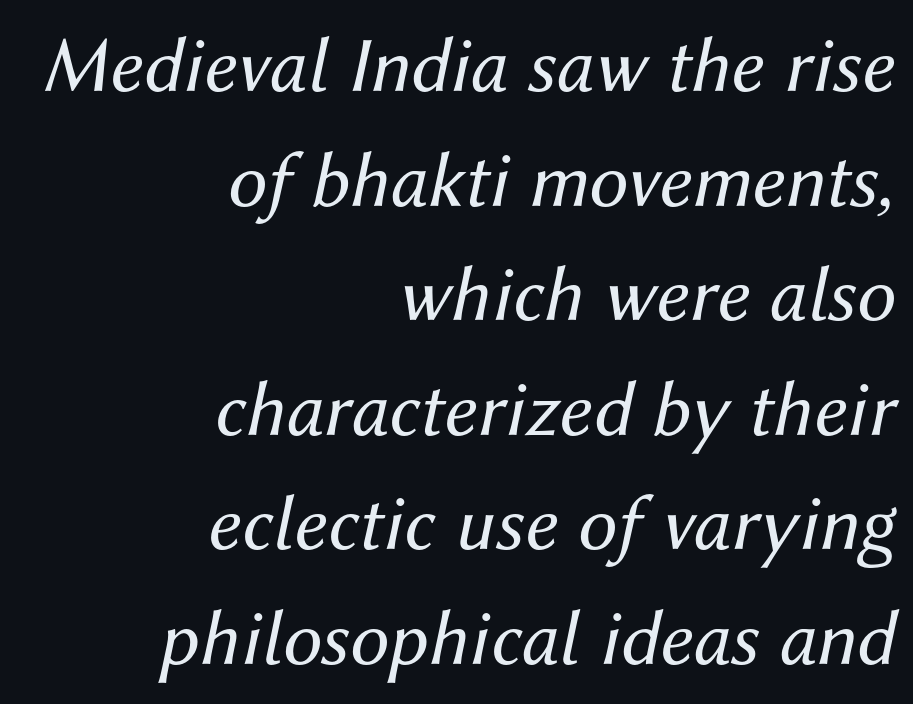
Q: Is the text bold? A: No.
Q: Is the text italic (slanted)? A: Yes, it leans right by about 12 degrees.
Q: Is the text underlined? A: No.
Q: How is the paragraph aligned? A: Right-aligned.
Q: Is the spacing between letters normal or unusually wide? A: Normal.
Q: Is the spacing between lines tight, normal or loose? A: Normal.
Q: Width (condensed, normal, or wide)? A: Normal.
Q: Stroke contrast? A: Medium.
Q: x-height? A: Medium.
Q: Monospaced? A: No.
